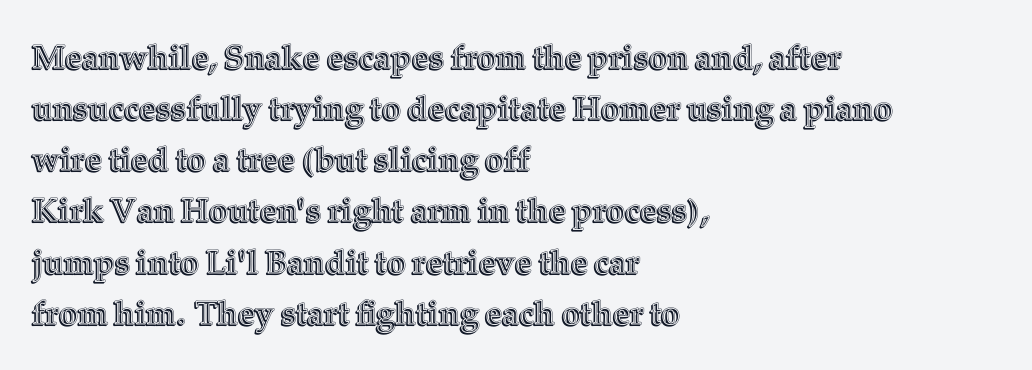
{"italic": "no", "width": "normal", "x_height": "medium", "monospaced": "no", "underline": "no", "align": "left", "line_spacing": "normal", "line_spacing_ratio": 1.55, "letter_spacing": "normal", "letter_spacing_em": 0.0, "glyph_px": 33}
